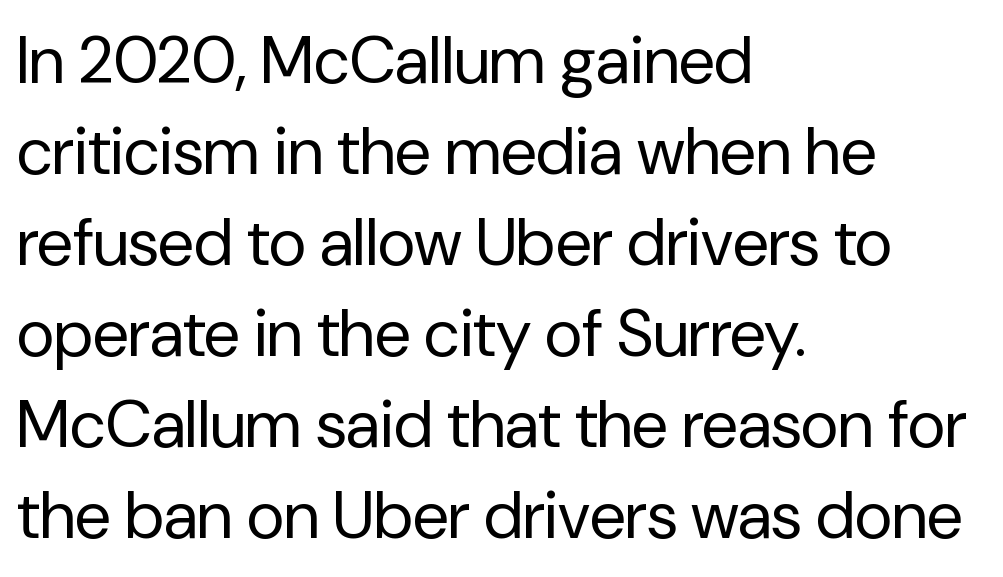
The image shows 66 px regular-weight sans-serif type, upright; set left-aligned, normal line spacing (1.38x), normal letter spacing, not underlined; low stroke contrast and a medium x-height.
